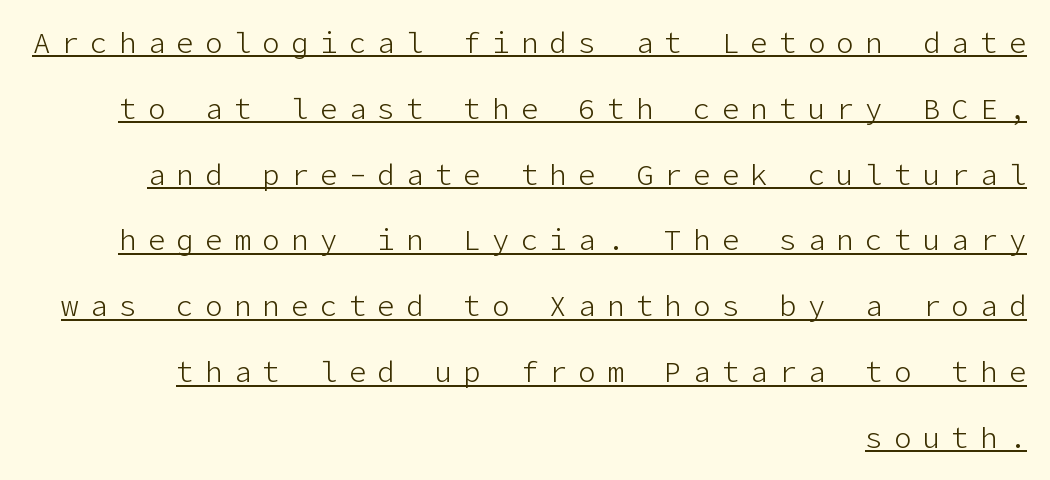
{"serif": "no", "italic": "no", "bold": "no", "weight": "light", "width": "normal", "stroke_contrast": "low", "x_height": "medium", "underline": "yes", "align": "right", "line_spacing": "loose", "line_spacing_ratio": 2.27, "letter_spacing": "wide", "letter_spacing_em": 0.39, "glyph_px": 29}
